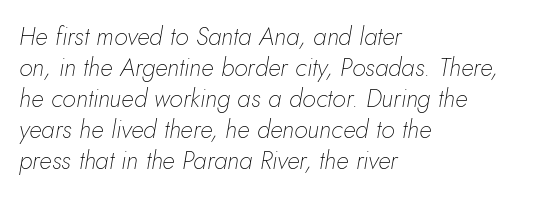
No heavy texture on the line: the type isn't bold. Slant detected: the letters are inclined. Caption: multi-line text, flush left, ragged right. Quick note: underline off. Letter spacing: default.
